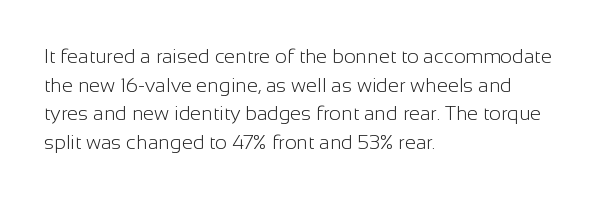
{"italic": "no", "bold": "no", "underline": "no", "align": "left", "line_spacing": "normal", "line_spacing_ratio": 1.43, "letter_spacing": "normal", "letter_spacing_em": 0.0, "glyph_px": 20}
